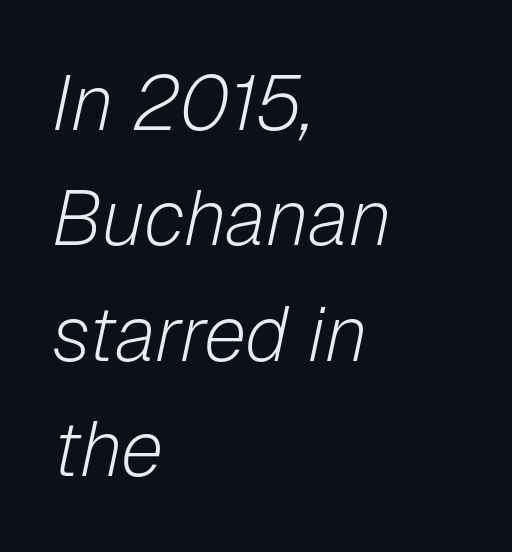
The image shows 77 px light type, italic (leaning right); set left-aligned, normal line spacing (1.5x), normal letter spacing, not underlined; low stroke contrast and a medium x-height.
